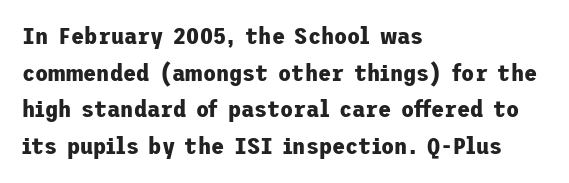
Q: Is the text bold? A: Yes.
Q: Is the text italic (slanted)? A: No, it is upright.
Q: Is the text underlined? A: No.
Q: How is the paragraph aligned? A: Left-aligned.
Q: Is the spacing between letters normal or unusually wide? A: Normal.
Q: Is the spacing between lines tight, normal or loose? A: Normal.
